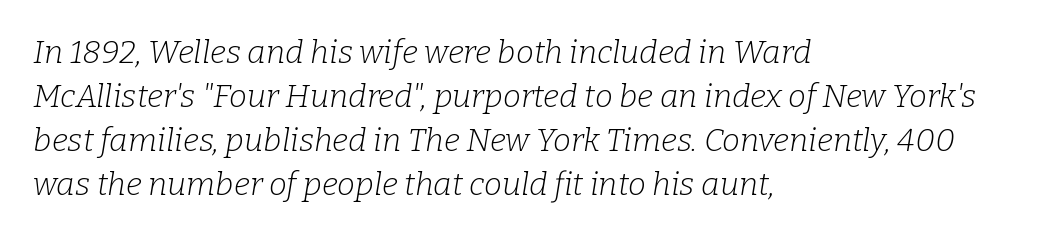
{"serif": "yes", "italic": "yes", "lean": "right", "slant_degrees": 9, "bold": "no", "weight": "light", "width": "normal", "stroke_contrast": "low", "x_height": "medium", "monospaced": "no", "underline": "no", "align": "left", "line_spacing": "normal", "line_spacing_ratio": 1.38, "letter_spacing": "normal", "letter_spacing_em": 0.0, "glyph_px": 32}
